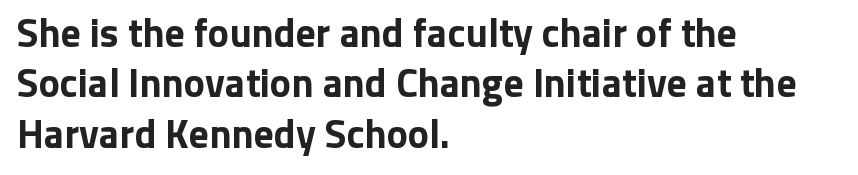
The image shows 40 px bold sans-serif type, upright; set left-aligned, normal line spacing (1.26x), normal letter spacing, not underlined; low stroke contrast and a medium x-height.
